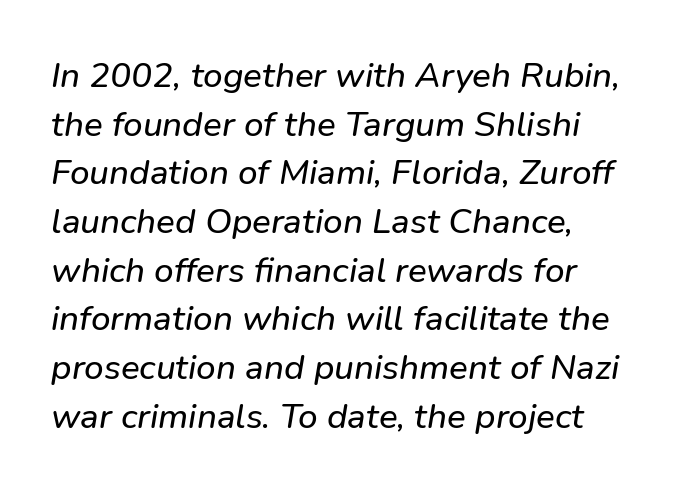
{"italic": "yes", "lean": "right", "slant_degrees": 9, "width": "normal", "stroke_contrast": "low", "x_height": "medium", "monospaced": "no", "underline": "no", "align": "left", "line_spacing": "normal", "line_spacing_ratio": 1.39, "letter_spacing": "normal", "letter_spacing_em": 0.0, "glyph_px": 35}
